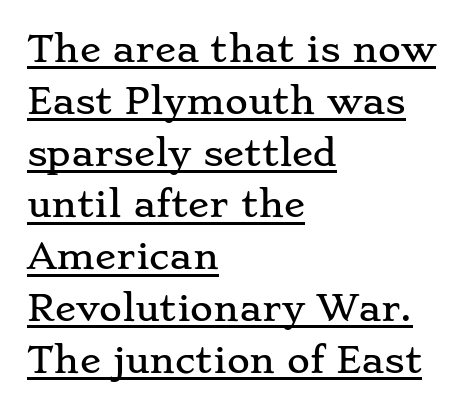
The image shows 35 px wide serif type, upright; set left-aligned, normal line spacing (1.48x), normal letter spacing, underlined; low stroke contrast and a small x-height.
